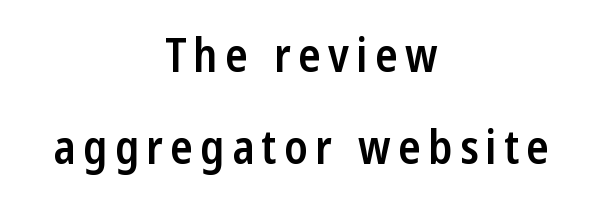
The typesetting leans somewhat heavy: a semibold. Do the characters align in a grid? No, the font is proportional. One-word summary of the alignment: center. One glance says open: line gaps are wider than usual. Font category for this specimen: sans-serif.
